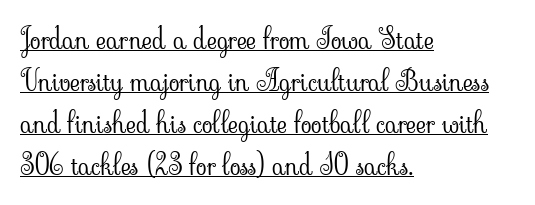
Q: Is the text bold? A: No.
Q: Is the text italic (slanted)? A: No, it is upright.
Q: Is the typeface a serif or a sans-serif typeface? A: Serif.
Q: Is the text underlined? A: Yes.
Q: How is the paragraph aligned? A: Left-aligned.
Q: Is the spacing between letters normal or unusually wide? A: Normal.
Q: Is the spacing between lines tight, normal or loose? A: Normal.
Q: Width (condensed, normal, or wide)? A: Normal.
Q: Stroke contrast? A: Low.
Q: x-height? A: Small.
Q: Monospaced? A: No.
